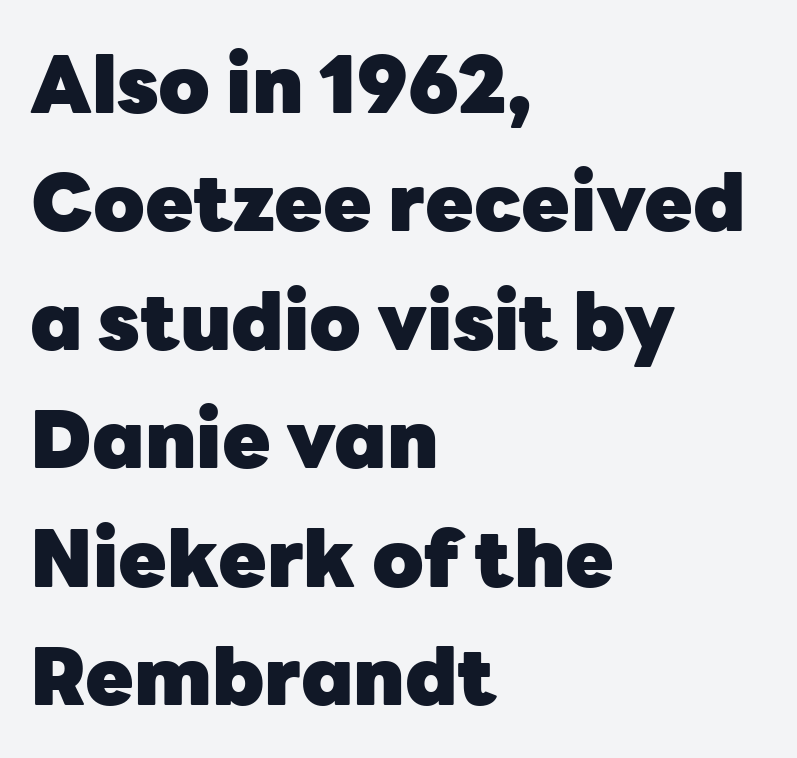
Q: Is the text bold? A: Yes.
Q: Is the text italic (slanted)? A: No, it is upright.
Q: Is the typeface a serif or a sans-serif typeface? A: Sans-serif.
Q: Is the text underlined? A: No.
Q: How is the paragraph aligned? A: Left-aligned.
Q: Is the spacing between letters normal or unusually wide? A: Normal.
Q: Is the spacing between lines tight, normal or loose? A: Normal.
Q: Width (condensed, normal, or wide)? A: Normal.
Q: Stroke contrast? A: Low.
Q: x-height? A: Medium.
Q: Monospaced? A: No.
